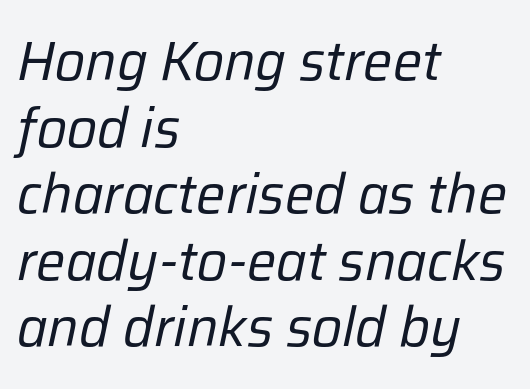
The image shows 55 px regular-weight type, italic (leaning right); set left-aligned, line spacing 1.21x, normal letter spacing, not underlined; low stroke contrast and a medium x-height.
